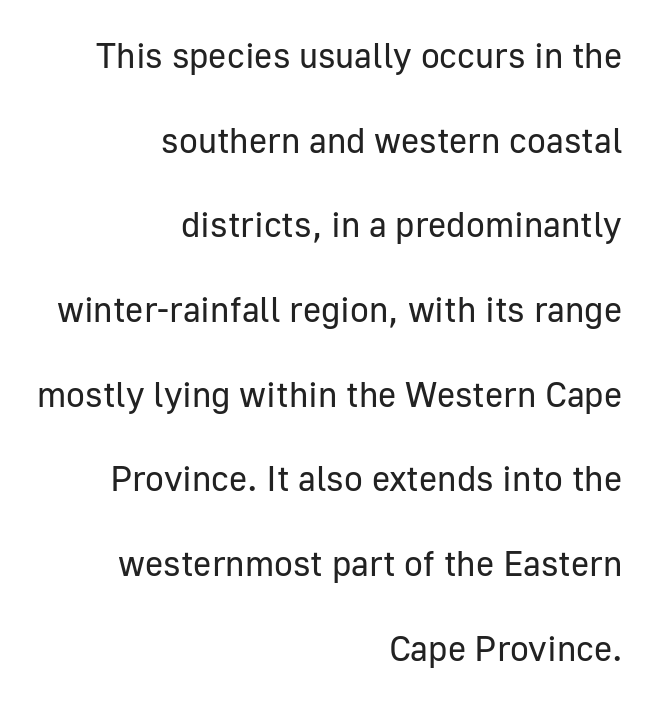
The image shows 35 px regular-weight sans-serif type, upright; set right-aligned, loose line spacing (2.42x), normal letter spacing, not underlined; low stroke contrast and a medium x-height.
